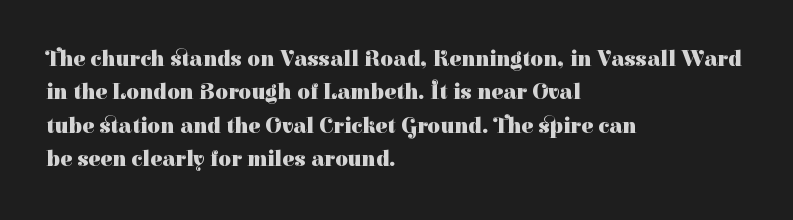
The image shows 22 px bold type, upright; set left-aligned, normal line spacing (1.52x), normal letter spacing, not underlined.
